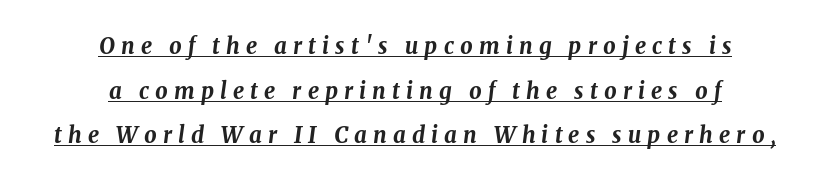
Q: Is the text bold? A: Yes.
Q: Is the text italic (slanted)? A: Yes, it leans right by about 8 degrees.
Q: Is the text underlined? A: Yes.
Q: How is the paragraph aligned? A: Centered.
Q: Is the spacing between letters normal or unusually wide? A: Unusually wide.
Q: Is the spacing between lines tight, normal or loose? A: Loose.
